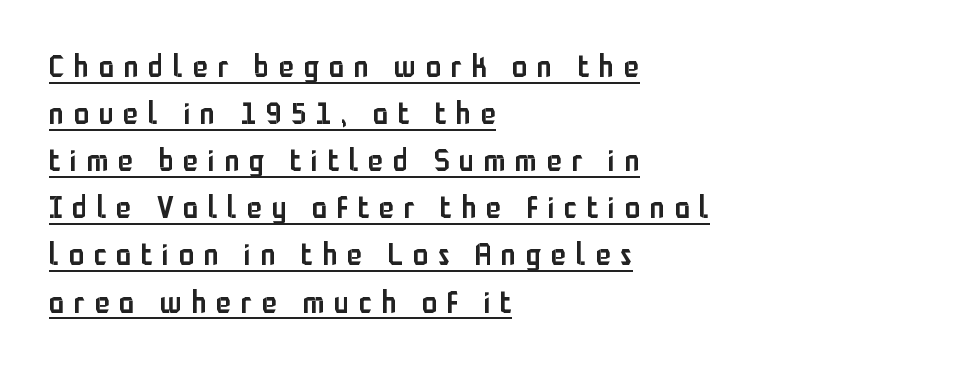
The image shows 31 px semibold, condensed sans-serif type, upright; set left-aligned, normal line spacing (1.52x), unusually wide letter spacing (+0.31 em), underlined; low stroke contrast and a medium x-height.
